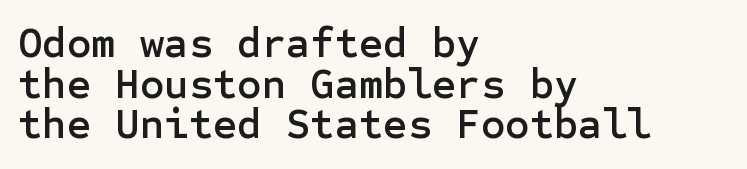
{"serif": "no", "italic": "no", "width": "normal", "stroke_contrast": "low", "x_height": "medium", "underline": "no", "align": "left", "line_spacing": "tight", "line_spacing_ratio": 0.97, "letter_spacing": "normal", "letter_spacing_em": 0.0, "glyph_px": 42}
